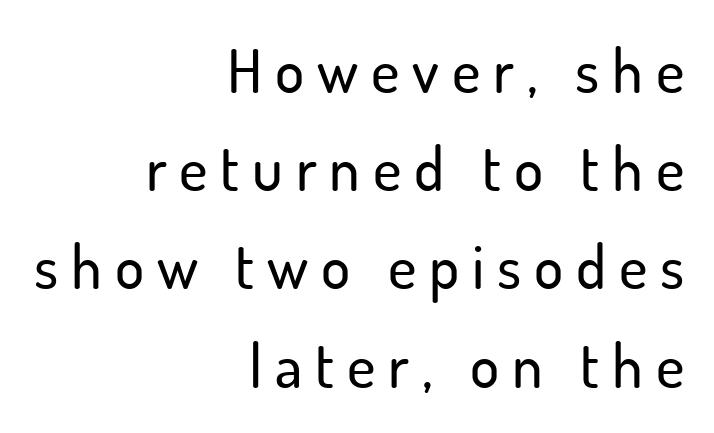
{"serif": "no", "italic": "no", "width": "normal", "stroke_contrast": "low", "x_height": "small", "monospaced": "no", "underline": "no", "align": "right", "line_spacing": "normal", "line_spacing_ratio": 1.61, "letter_spacing": "wide", "letter_spacing_em": 0.21, "glyph_px": 61}
